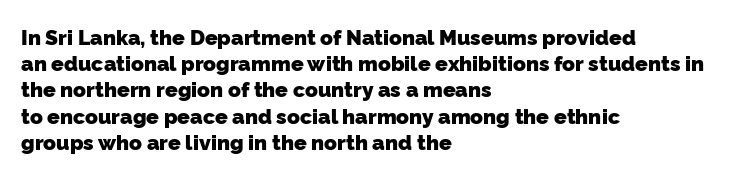
{"bold": "yes", "underline": "no", "align": "left", "line_spacing": "normal", "line_spacing_ratio": 1.25, "letter_spacing": "normal", "letter_spacing_em": 0.0, "glyph_px": 21}
